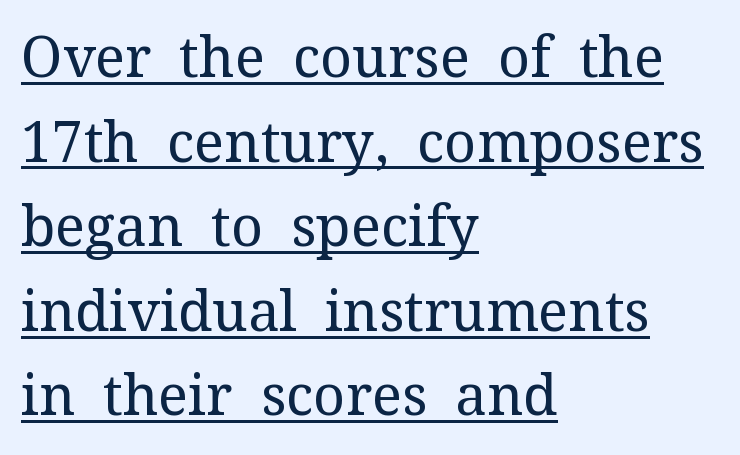
The image shows 56 px regular-weight serif type, upright; set left-aligned, normal line spacing (1.51x), normal letter spacing, underlined; medium stroke contrast and a medium x-height.
